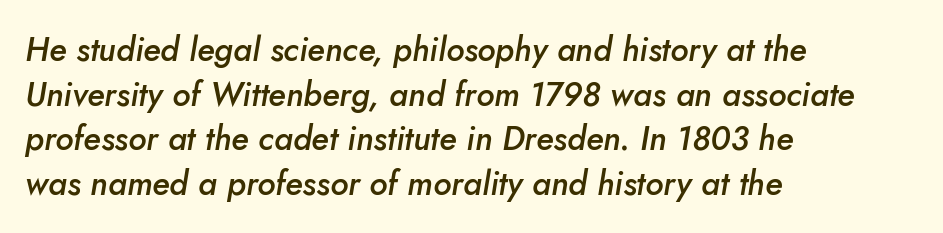
{"italic": "yes", "lean": "right", "slant_degrees": 5, "bold": "semi", "weight": "semibold", "width": "normal", "stroke_contrast": "low", "x_height": "small", "monospaced": "no", "underline": "no", "align": "left", "line_spacing": "normal", "line_spacing_ratio": 1.35, "letter_spacing": "normal", "letter_spacing_em": 0.0, "glyph_px": 33}
